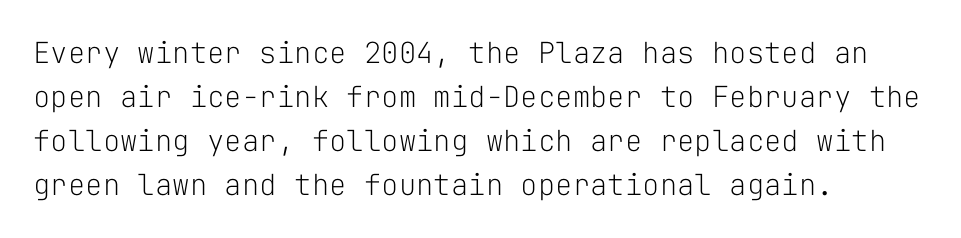
The image shows 29 px light sans-serif type, upright, monospaced; set left-aligned, normal line spacing (1.52x), normal letter spacing, not underlined; low stroke contrast and a medium x-height.
